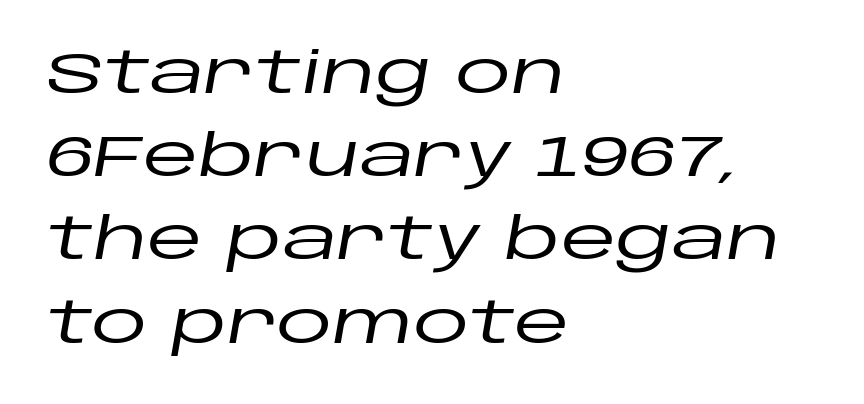
The image shows 57 px wide type, italic (leaning right); set left-aligned, normal line spacing (1.46x), normal letter spacing, not underlined; low stroke contrast and a large x-height.
